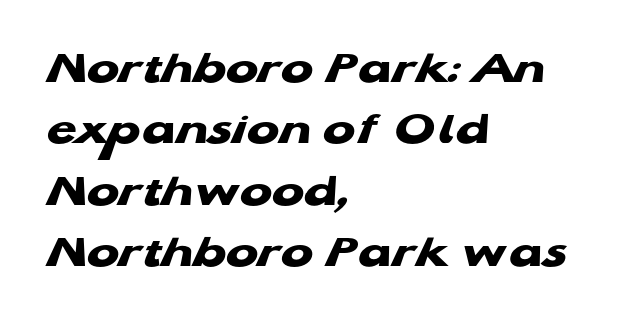
Summary of weight: heavy, a full bold. Students, observe: this is what conventionally led text looks like. The string is rendered with underlining switched off. Inter-character spacing is left at the font's built-in metrics. The glyphs in this specimen are sans serif.
